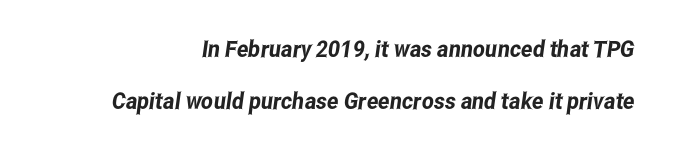
Q: Is the text underlined? A: No.
Q: Is the spacing between letters normal or unusually wide? A: Normal.
Q: Is the spacing between lines tight, normal or loose? A: Loose.
